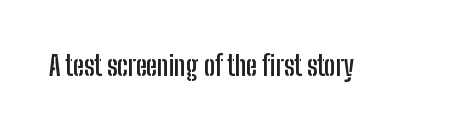
{"italic": "no", "bold": "yes", "underline": "no", "letter_spacing": "normal", "letter_spacing_em": 0.0, "glyph_px": 27}
